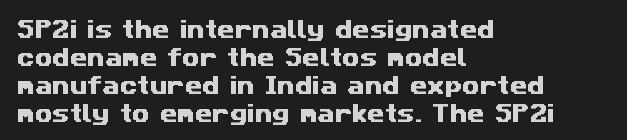
Bare-footed words on every line. Evenly set lines give the paragraph a standard silhouette. Glyph-to-glyph distance matches everyday printed text. Teacher's note: observe the even left margin — that is flush-left alignment.
